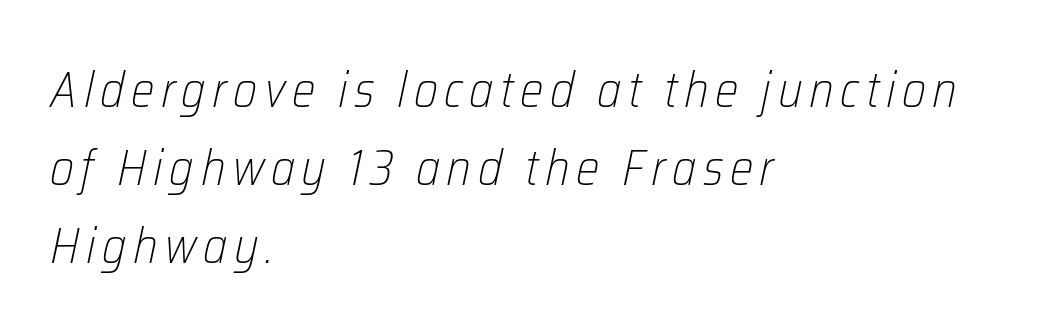
{"italic": "yes", "lean": "right", "slant_degrees": 12, "bold": "no", "weight": "light", "width": "condensed", "stroke_contrast": "low", "x_height": "medium", "monospaced": "no", "underline": "no", "align": "left", "line_spacing": "normal", "line_spacing_ratio": 1.56, "glyph_px": 50}
